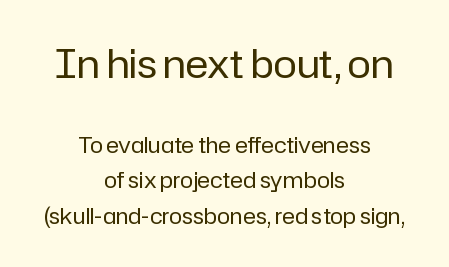
Q: Is the text bold? A: No.
Q: Is the text italic (slanted)? A: No, it is upright.
Q: Is the typeface a serif or a sans-serif typeface? A: Sans-serif.
Q: Is the text underlined? A: No.
Q: How is the paragraph aligned? A: Centered.
Q: Is the spacing between letters normal or unusually wide? A: Normal.
Q: Is the spacing between lines tight, normal or loose? A: Normal.
Q: Which block of text is set in a larger size, the first (top) or the second (bottom)? A: The first (top) one.
Q: Width (condensed, normal, or wide)? A: Normal.
Q: Stroke contrast? A: Low.
Q: x-height? A: Medium.
Q: Monospaced? A: No.
